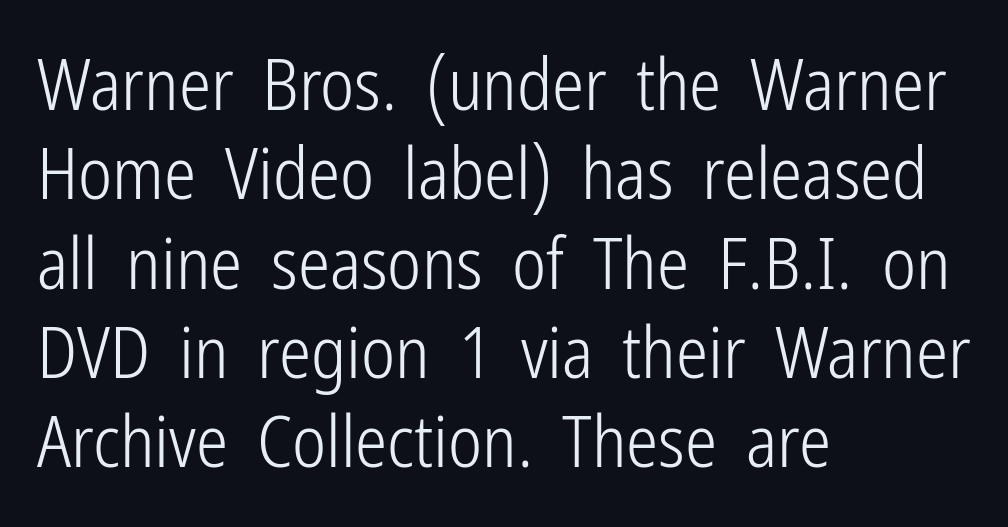
This reads as an unemphasized weight, regular at the heaviest. The gaps between neighbouring characters are ordinary and unremarkable. Is there any slant? The stems are plumb. Layout note: lines flush left.
